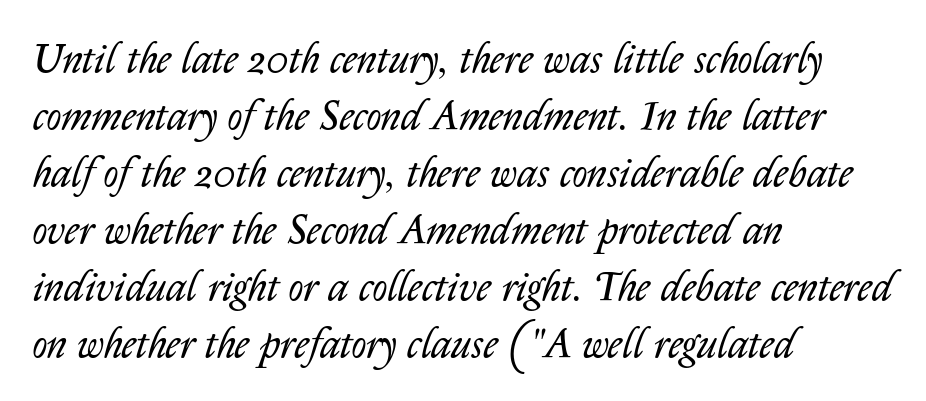
Does extra space separate the letters? No, they use regular spacing. Would a proofreader flag this as italicized? Yes. Glance below the letters and you will spot only blank space. The typeface has the unassuming heft of standard copy or less. If you measured baseline to baseline, you'd find a middling distance. If you drew a ruler down the left edge, every line would touch it.
